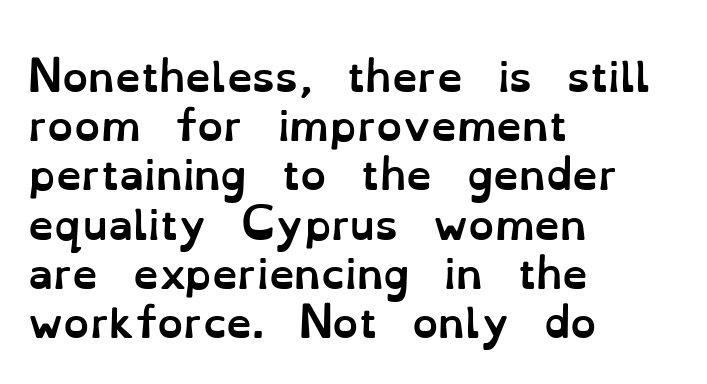
The face used here is rendered with its standard letterfit. You'd pick this weight for a headline — it's a proper bold. The letters stand straight up with perfectly vertical stems. Character widths vary here, with narrow letters taking less room than wide ones.
